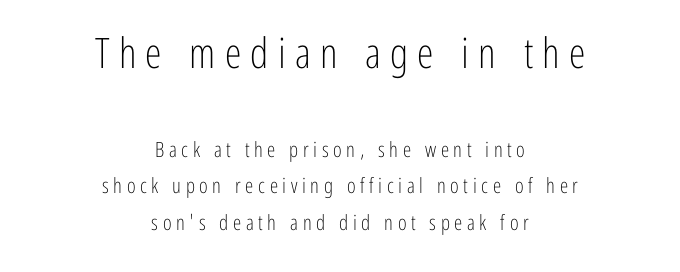
Q: Is the text bold? A: No.
Q: Is the text italic (slanted)? A: No, it is upright.
Q: Is the typeface a serif or a sans-serif typeface? A: Sans-serif.
Q: Is the text underlined? A: No.
Q: How is the paragraph aligned? A: Centered.
Q: Is the spacing between letters normal or unusually wide? A: Unusually wide.
Q: Which block of text is set in a larger size, the first (top) or the second (bottom)? A: The first (top) one.
Q: Width (condensed, normal, or wide)? A: Condensed.
Q: Stroke contrast? A: Low.
Q: x-height? A: Medium.
Q: Monospaced? A: No.
